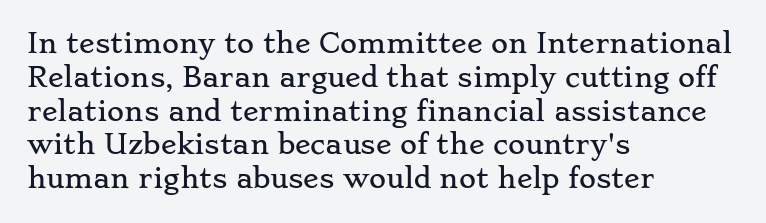
The image shows 26 px text type, upright; set left-aligned, normal line spacing (1.3x), normal letter spacing, not underlined.
